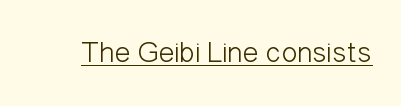
The image shows 30 px light, condensed sans-serif type, upright; set normal letter spacing, underlined; low stroke contrast and a medium x-height.
